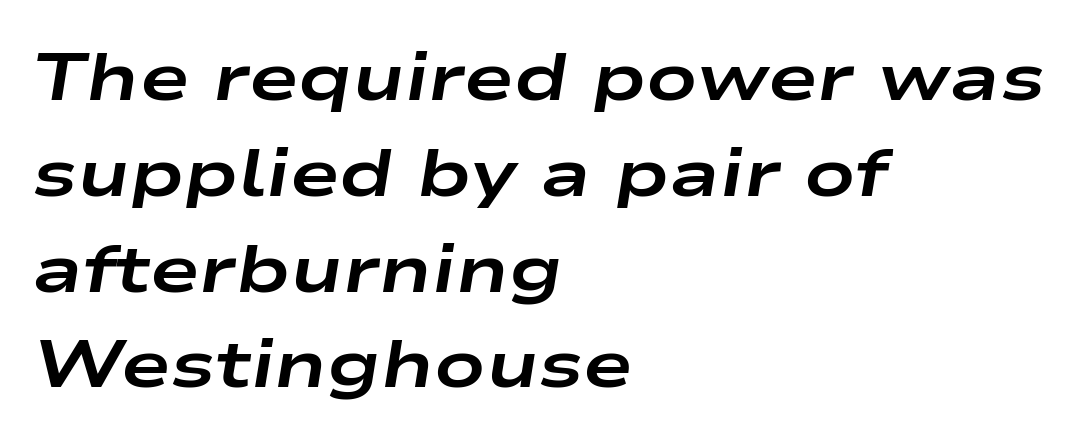
{"italic": "yes", "lean": "right", "slant_degrees": 9, "bold": "yes", "weight": "bold", "width": "wide", "stroke_contrast": "low", "x_height": "medium", "monospaced": "no", "underline": "no", "align": "left", "line_spacing": "normal", "line_spacing_ratio": 1.43, "letter_spacing": "normal", "letter_spacing_em": 0.0, "glyph_px": 67}
